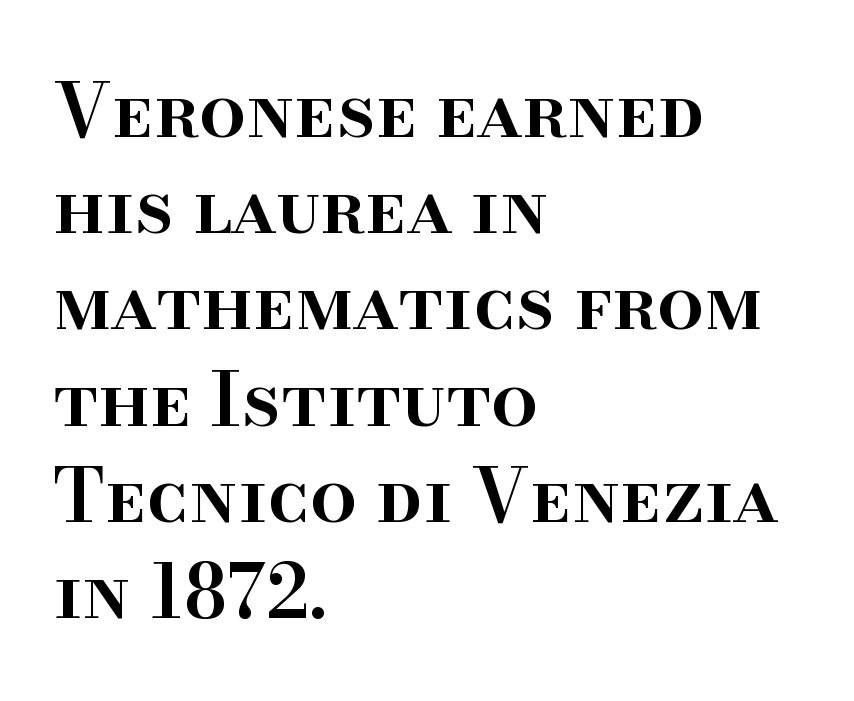
Q: Is the text bold? A: Semi-bold.
Q: Is the text italic (slanted)? A: No, it is upright.
Q: Is the typeface a serif or a sans-serif typeface? A: Serif.
Q: Is the text underlined? A: No.
Q: How is the paragraph aligned? A: Left-aligned.
Q: Is the spacing between letters normal or unusually wide? A: Normal.
Q: Is the spacing between lines tight, normal or loose? A: Normal.
Q: Width (condensed, normal, or wide)? A: Normal.
Q: Stroke contrast? A: High.
Q: x-height? A: Small.
Q: Monospaced? A: No.
